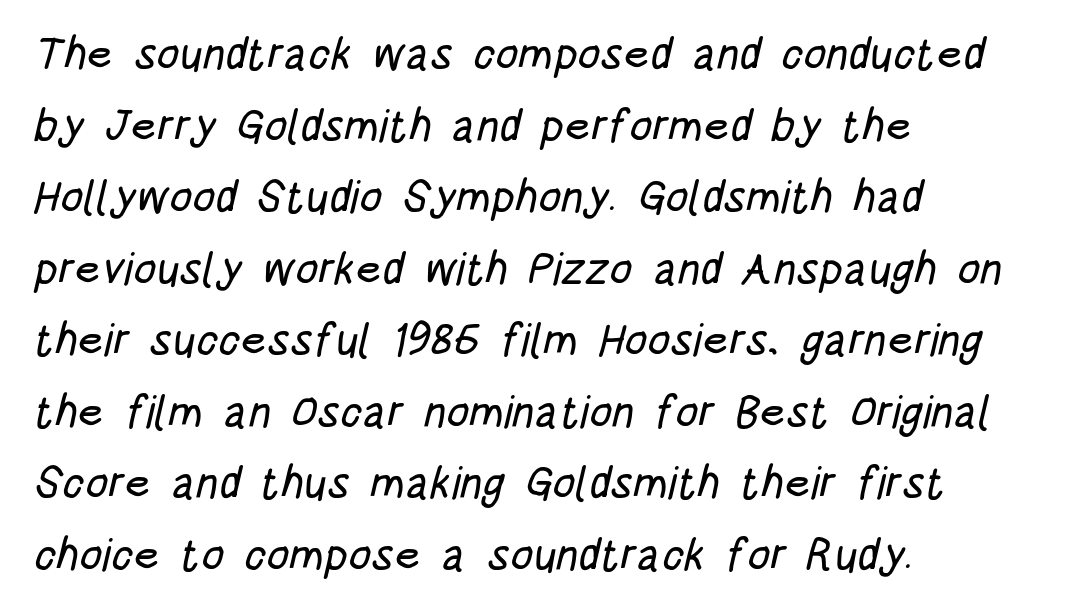
The image shows 45 px condensed sans-serif type; set left-aligned, normal line spacing (1.59x), normal letter spacing, not underlined; low stroke contrast and a large x-height.
